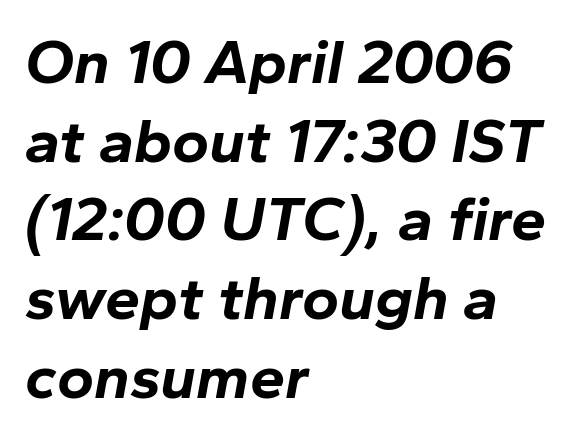
The image shows 63 px bold type, italic (leaning right); set left-aligned, normal line spacing (1.25x), normal letter spacing, not underlined; low stroke contrast and a medium x-height.
